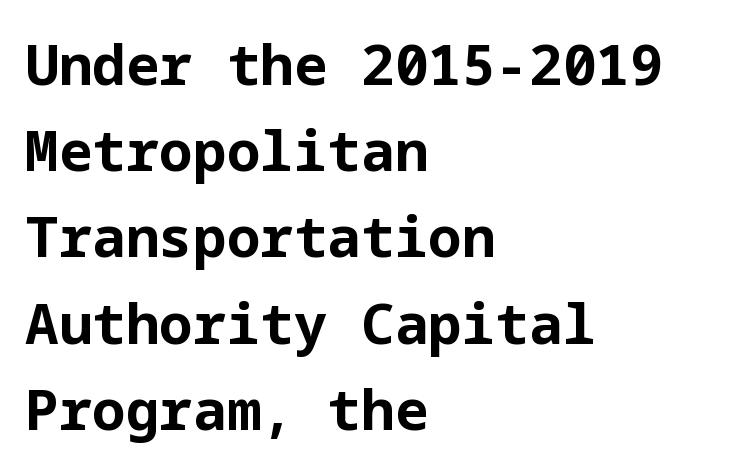
Q: Is the text bold? A: Yes.
Q: Is the text italic (slanted)? A: No, it is upright.
Q: Is the typeface a serif or a sans-serif typeface? A: Sans-serif.
Q: Is the text underlined? A: No.
Q: How is the paragraph aligned? A: Left-aligned.
Q: Is the spacing between letters normal or unusually wide? A: Normal.
Q: Is the spacing between lines tight, normal or loose? A: Normal.
Q: Width (condensed, normal, or wide)? A: Normal.
Q: Stroke contrast? A: Low.
Q: x-height? A: Medium.
